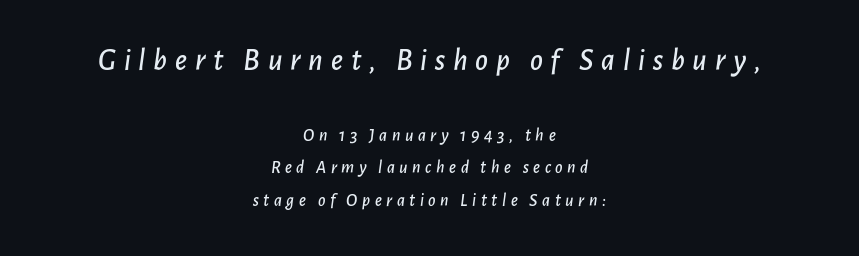
Q: Is the text italic (slanted)? A: Yes, it leans right by about 7 degrees.
Q: Is the text underlined? A: No.
Q: How is the paragraph aligned? A: Centered.
Q: Is the spacing between letters normal or unusually wide? A: Unusually wide.
Q: Which block of text is set in a larger size, the first (top) or the second (bottom)? A: The first (top) one.
Q: Width (condensed, normal, or wide)? A: Normal.
Q: Stroke contrast? A: Low.
Q: x-height? A: Medium.
Q: Monospaced? A: No.
